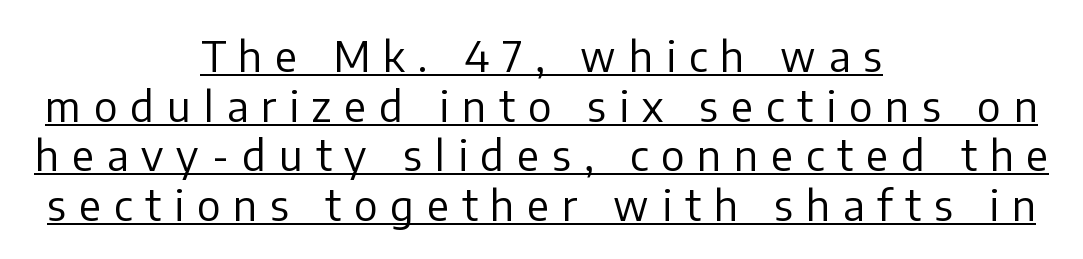
The image shows 42 px regular-weight sans-serif type, upright; set centered, line spacing 1.18x, unusually wide letter spacing (+0.31 em), underlined; low stroke contrast and a medium x-height.
